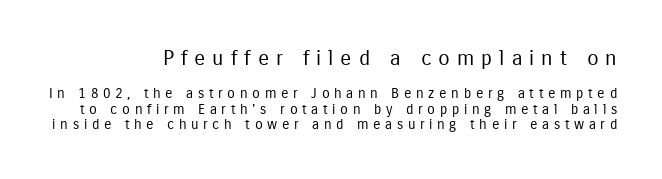
Q: Is the text bold? A: No.
Q: Is the text italic (slanted)? A: No, it is upright.
Q: Is the text underlined? A: No.
Q: How is the paragraph aligned? A: Right-aligned.
Q: Is the spacing between letters normal or unusually wide? A: Unusually wide.
Q: Is the spacing between lines tight, normal or loose? A: Tight.
Q: Which block of text is set in a larger size, the first (top) or the second (bottom)? A: The first (top) one.
